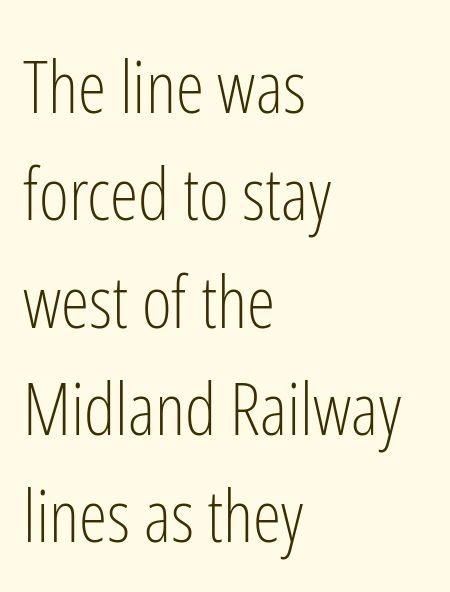
{"serif": "no", "italic": "no", "bold": "no", "weight": "light", "width": "condensed", "stroke_contrast": "low", "x_height": "medium", "monospaced": "no", "underline": "no", "align": "left", "line_spacing": "normal", "line_spacing_ratio": 1.49, "letter_spacing": "normal", "letter_spacing_em": 0.0, "glyph_px": 72}
